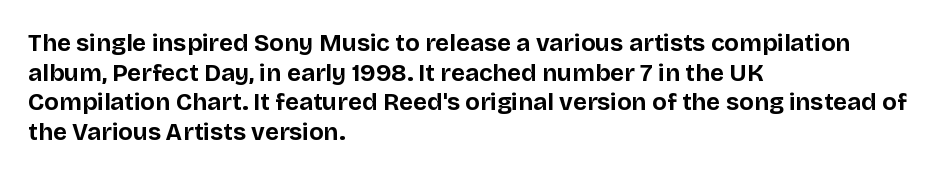
Q: Is the text bold? A: Yes.
Q: Is the text italic (slanted)? A: No, it is upright.
Q: Is the text underlined? A: No.
Q: How is the paragraph aligned? A: Left-aligned.
Q: Is the spacing between letters normal or unusually wide? A: Normal.
